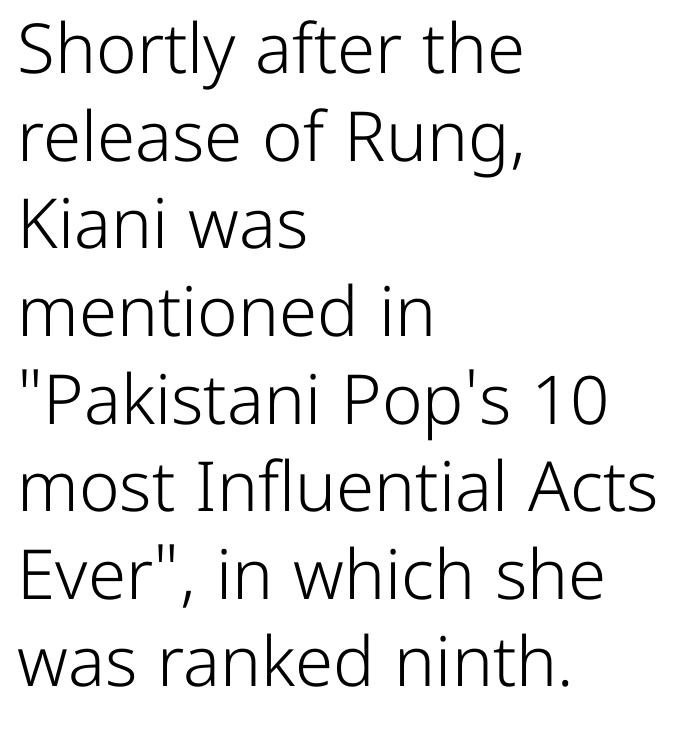
{"serif": "no", "italic": "no", "bold": "no", "weight": "light", "width": "normal", "stroke_contrast": "low", "x_height": "medium", "monospaced": "no", "underline": "no", "align": "left", "line_spacing": "normal", "line_spacing_ratio": 1.27, "letter_spacing": "normal", "letter_spacing_em": 0.0, "glyph_px": 69}
